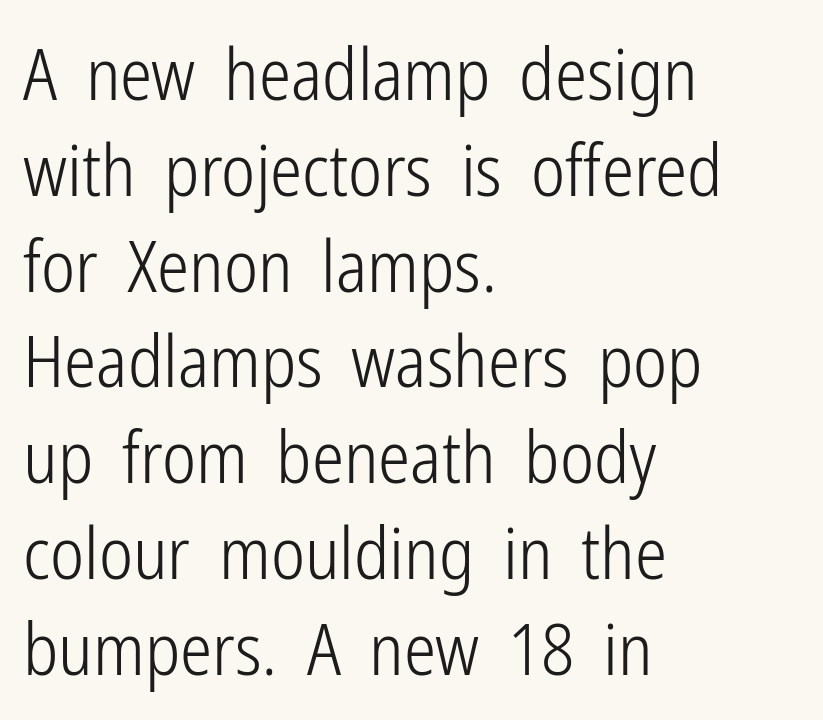
{"serif": "no", "italic": "no", "bold": "no", "weight": "light", "width": "condensed", "stroke_contrast": "low", "x_height": "medium", "monospaced": "no", "underline": "no", "align": "left", "line_spacing": "normal", "line_spacing_ratio": 1.33, "letter_spacing": "normal", "letter_spacing_em": 0.0, "glyph_px": 72}
